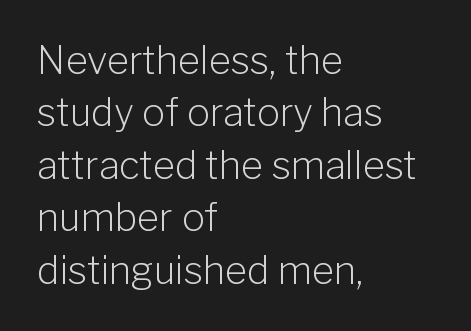
The image shows 38 px light sans-serif type, upright; set left-aligned, normal line spacing (1.38x), normal letter spacing, not underlined; low stroke contrast and a medium x-height.
